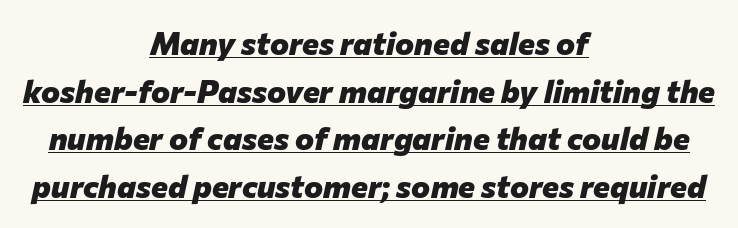
Underlined type. These lines are rendered in a variable-pitch font. Every character sits at an angle, as italics do. The sample has been set heavy, in full bold. These lines sit exactly where default settings would place them. Reading down the block, each line starts at a different indent, mirrored at its end.
